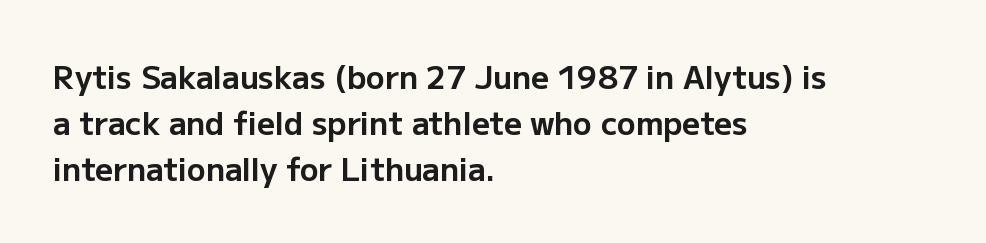
Q: Is the text bold? A: Yes.
Q: Is the text italic (slanted)? A: No, it is upright.
Q: Is the typeface a serif or a sans-serif typeface? A: Sans-serif.
Q: Is the text underlined? A: No.
Q: How is the paragraph aligned? A: Left-aligned.
Q: Is the spacing between letters normal or unusually wide? A: Normal.
Q: Is the spacing between lines tight, normal or loose? A: Normal.
Q: Width (condensed, normal, or wide)? A: Normal.
Q: Stroke contrast? A: Low.
Q: x-height? A: Medium.
Q: Monospaced? A: No.
